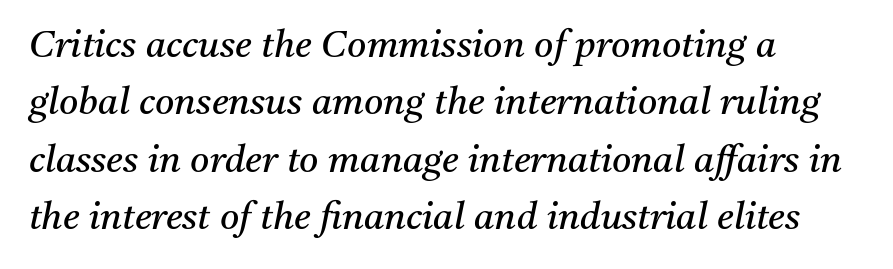
Q: Is the text bold? A: No.
Q: Is the text italic (slanted)? A: Yes, it leans right by about 11 degrees.
Q: Is the typeface a serif or a sans-serif typeface? A: Serif.
Q: Is the text underlined? A: No.
Q: How is the paragraph aligned? A: Left-aligned.
Q: Is the spacing between letters normal or unusually wide? A: Normal.
Q: Is the spacing between lines tight, normal or loose? A: Normal.
Q: Width (condensed, normal, or wide)? A: Normal.
Q: Stroke contrast? A: Medium.
Q: x-height? A: Medium.
Q: Monospaced? A: No.
